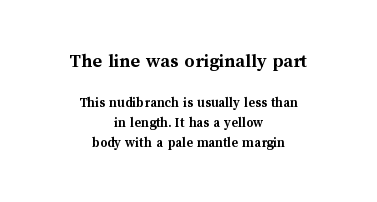
Ascenders rise straight up at ninety degrees. The space between consecutive lines is moderate. A clean baseline with only descenders dipping below it. Here the first block reads like a headline and the second like body copy. The setting favours the middle, as headings and verse often do.
